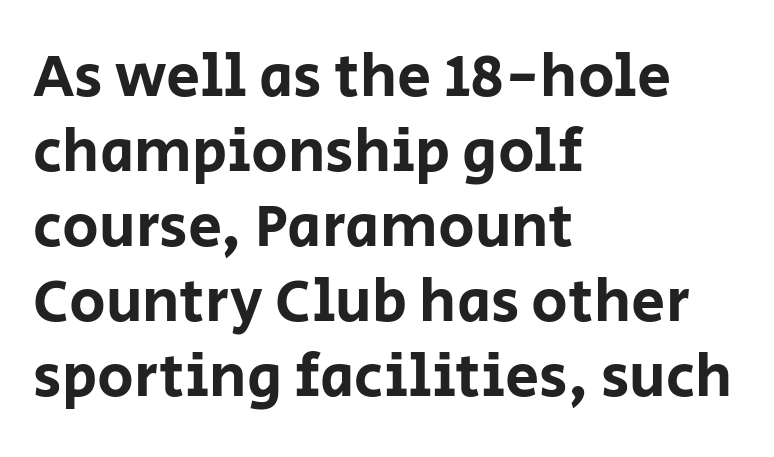
Q: Is the text italic (slanted)? A: No, it is upright.
Q: Is the typeface a serif or a sans-serif typeface? A: Sans-serif.
Q: Is the text underlined? A: No.
Q: How is the paragraph aligned? A: Left-aligned.
Q: Is the spacing between letters normal or unusually wide? A: Normal.
Q: Width (condensed, normal, or wide)? A: Normal.
Q: Stroke contrast? A: Low.
Q: x-height? A: Large.
Q: Monospaced? A: No.
